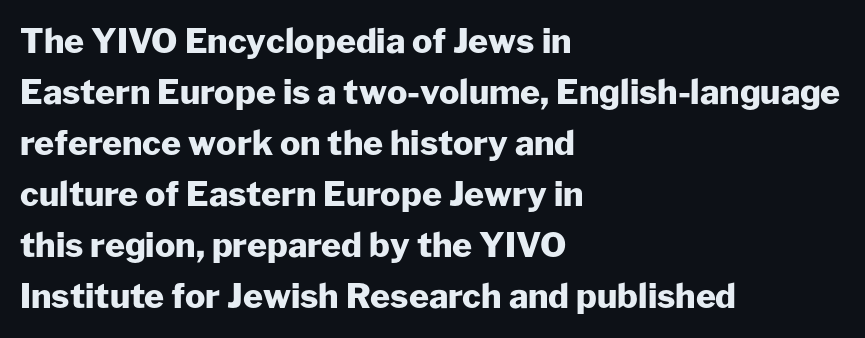
{"serif": "no", "italic": "no", "bold": "yes", "weight": "heavy", "width": "normal", "stroke_contrast": "low", "x_height": "medium", "monospaced": "no", "underline": "no", "align": "left", "line_spacing": "normal", "line_spacing_ratio": 1.5, "letter_spacing": "normal", "letter_spacing_em": 0.0, "glyph_px": 34}
